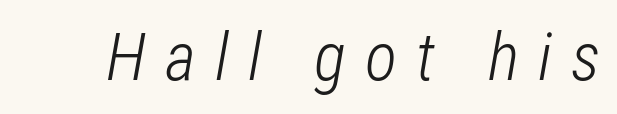
{"italic": "yes", "lean": "right", "slant_degrees": 12, "bold": "no", "weight": "light", "width": "condensed", "stroke_contrast": "low", "x_height": "medium", "monospaced": "no", "underline": "no", "letter_spacing": "wide", "letter_spacing_em": 0.28, "glyph_px": 67}
